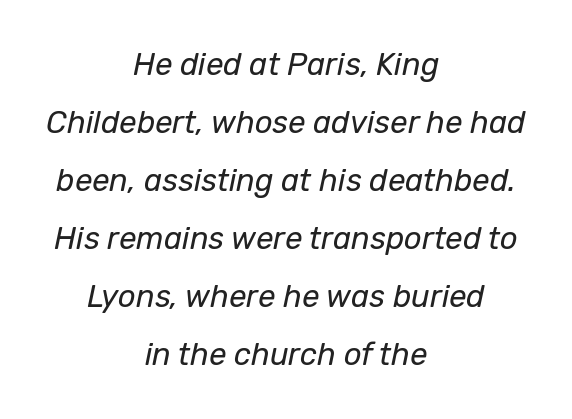
{"italic": "yes", "lean": "right", "slant_degrees": 12, "bold": "no", "weight": "regular", "width": "normal", "stroke_contrast": "low", "x_height": "medium", "monospaced": "no", "underline": "no", "align": "center", "line_spacing_ratio": 1.87, "letter_spacing": "normal", "letter_spacing_em": 0.0, "glyph_px": 31}
